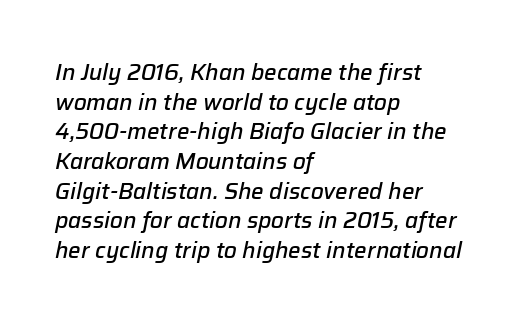
The image shows 22 px text type, italic (leaning right); set left-aligned, normal line spacing (1.35x), normal letter spacing, not underlined.
